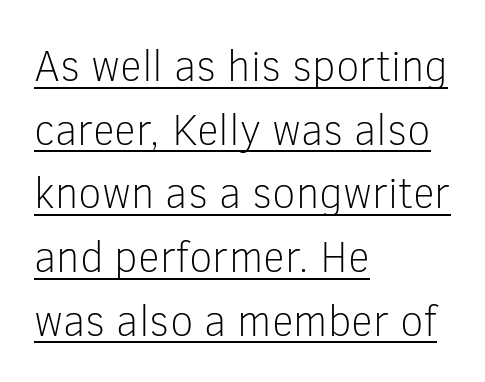
The image shows 43 px light sans-serif type, upright; set left-aligned, normal line spacing (1.48x), normal letter spacing, underlined; low stroke contrast and a medium x-height.
